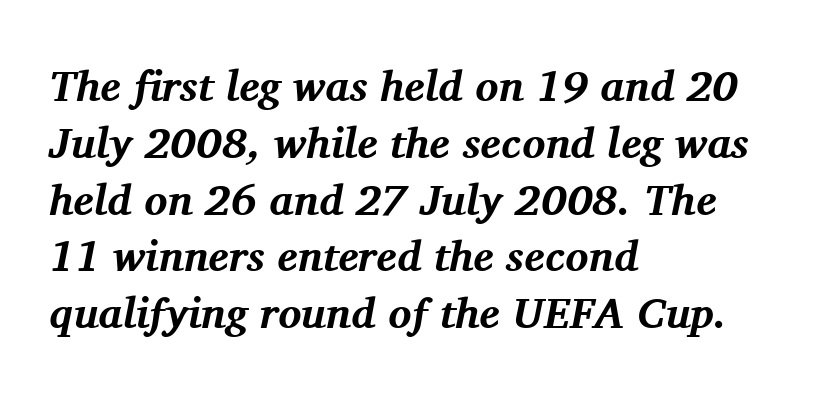
Q: Is the text bold? A: Yes.
Q: Is the text italic (slanted)? A: Yes, it leans right by about 11 degrees.
Q: Is the typeface a serif or a sans-serif typeface? A: Serif.
Q: Is the text underlined? A: No.
Q: How is the paragraph aligned? A: Left-aligned.
Q: Is the spacing between letters normal or unusually wide? A: Normal.
Q: Is the spacing between lines tight, normal or loose? A: Normal.
Q: Width (condensed, normal, or wide)? A: Normal.
Q: Stroke contrast? A: Medium.
Q: x-height? A: Medium.
Q: Monospaced? A: No.
